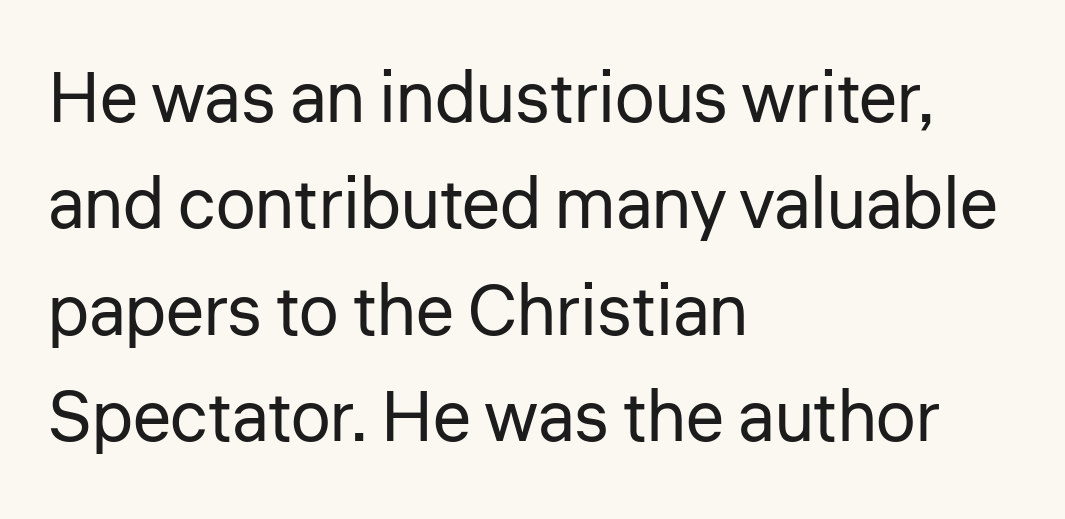
The image shows 71 px regular-weight sans-serif type, upright; set left-aligned, normal line spacing (1.5x), normal letter spacing, not underlined; low stroke contrast and a medium x-height.
